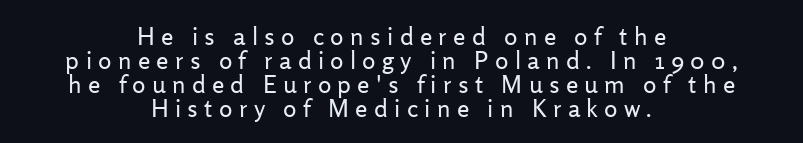
{"italic": "no", "bold": "no", "underline": "no", "align": "center", "line_spacing": "tight", "line_spacing_ratio": 0.96, "letter_spacing": "wide", "letter_spacing_em": 0.25, "glyph_px": 25}
